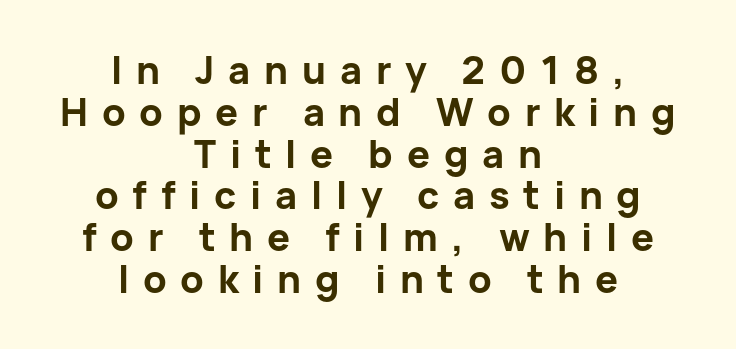
Q: Is the text bold? A: Yes.
Q: Is the text italic (slanted)? A: No, it is upright.
Q: Is the typeface a serif or a sans-serif typeface? A: Sans-serif.
Q: Is the text underlined? A: No.
Q: How is the paragraph aligned? A: Centered.
Q: Is the spacing between letters normal or unusually wide? A: Unusually wide.
Q: Is the spacing between lines tight, normal or loose? A: Tight.
Q: Width (condensed, normal, or wide)? A: Normal.
Q: Stroke contrast? A: Low.
Q: x-height? A: Medium.
Q: Monospaced? A: No.
